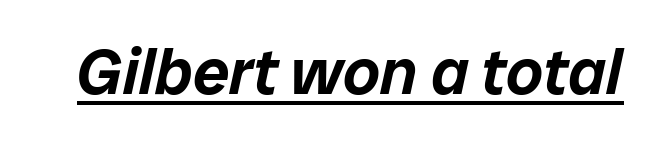
{"italic": "yes", "lean": "right", "slant_degrees": 12, "width": "normal", "stroke_contrast": "low", "x_height": "medium", "monospaced": "no", "underline": "yes", "letter_spacing": "normal", "letter_spacing_em": 0.0, "glyph_px": 65}
